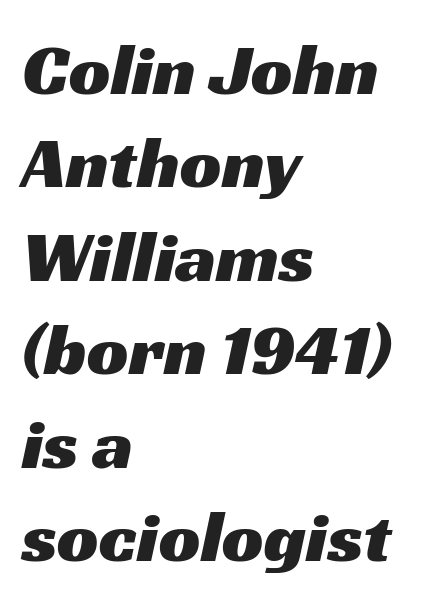
The image shows 73 px wide sans-serif type; set left-aligned, normal line spacing (1.28x), normal letter spacing, not underlined; medium stroke contrast and a medium x-height.
